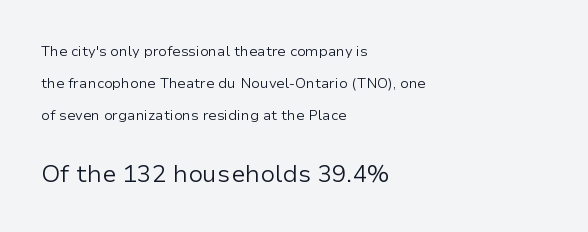
{"italic": "no", "bold": "no", "underline": "no", "align": "left", "line_spacing": "loose", "line_spacing_ratio": 2.3, "letter_spacing": "normal", "letter_spacing_em": 0.0, "larger_block": "second", "size_ratio": 1.71, "glyph_px": 24}
